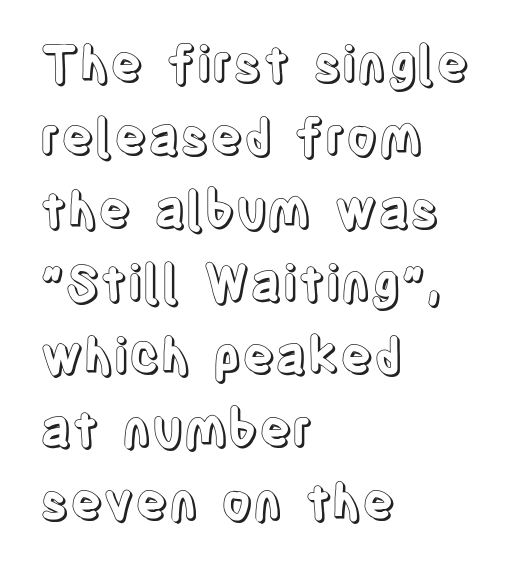
The image shows 49 px condensed type, upright; set left-aligned, normal line spacing (1.49x), normal letter spacing, not underlined; a large x-height.
